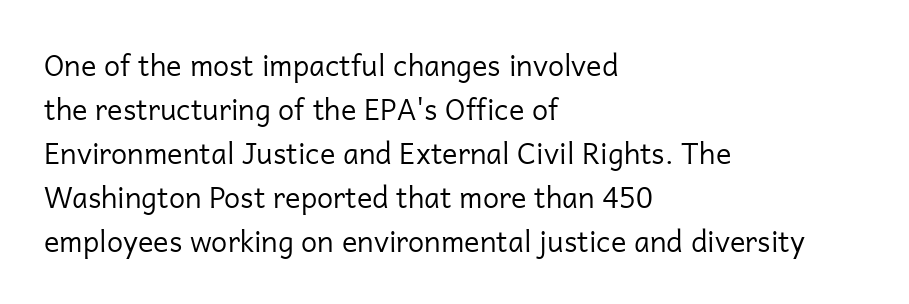
These lines keep a tight, regular rhythm from letter to letter. Think of a printed novel: that variable character pitch is what you see here. Each new line begins a customary step beneath the previous one. These lines are composed in type without serifs.
